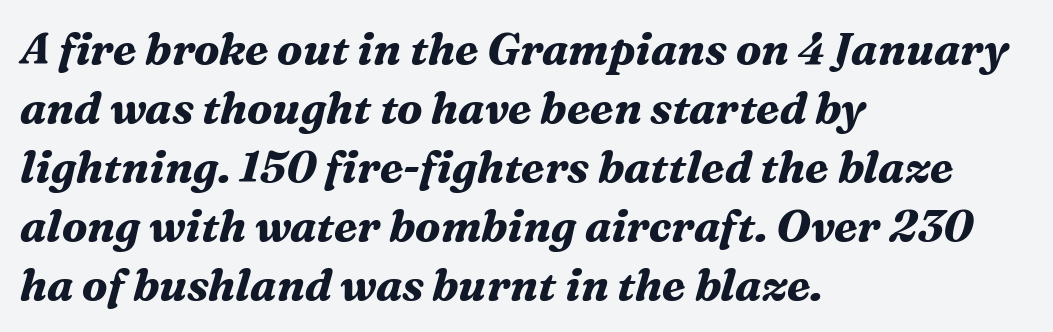
The image shows 44 px bold serif type, italic (leaning right); set left-aligned, normal line spacing (1.34x), normal letter spacing, not underlined; medium stroke contrast and a medium x-height.
